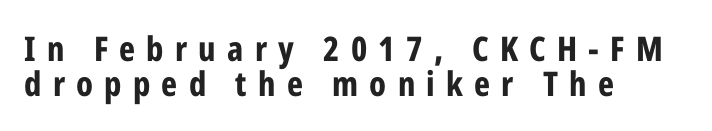
{"serif": "no", "italic": "no", "bold": "yes", "weight": "bold", "width": "condensed", "stroke_contrast": "low", "x_height": "medium", "monospaced": "no", "underline": "no", "align": "left", "line_spacing": "tight", "line_spacing_ratio": 1.04, "letter_spacing": "wide", "letter_spacing_em": 0.33, "glyph_px": 34}
